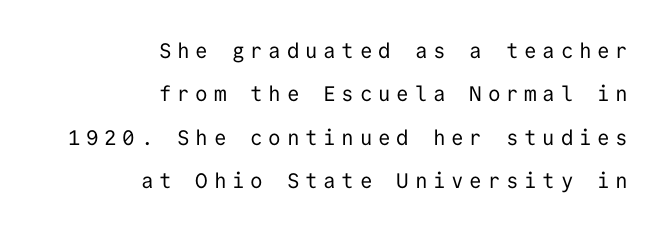
Q: Is the text bold? A: No.
Q: Is the text italic (slanted)? A: No, it is upright.
Q: Is the text underlined? A: No.
Q: How is the paragraph aligned? A: Right-aligned.
Q: Is the spacing between letters normal or unusually wide? A: Unusually wide.
Q: Is the spacing between lines tight, normal or loose? A: Loose.
